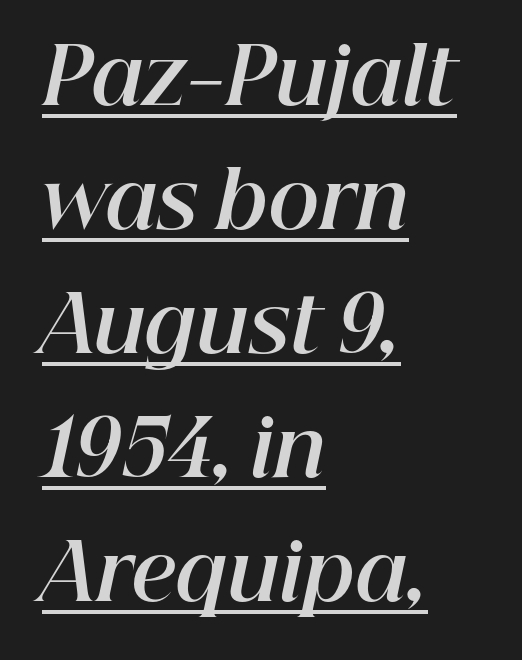
The image shows 78 px bold type, italic (leaning right); set left-aligned, normal line spacing (1.59x), normal letter spacing, underlined; high stroke contrast and a medium x-height.
